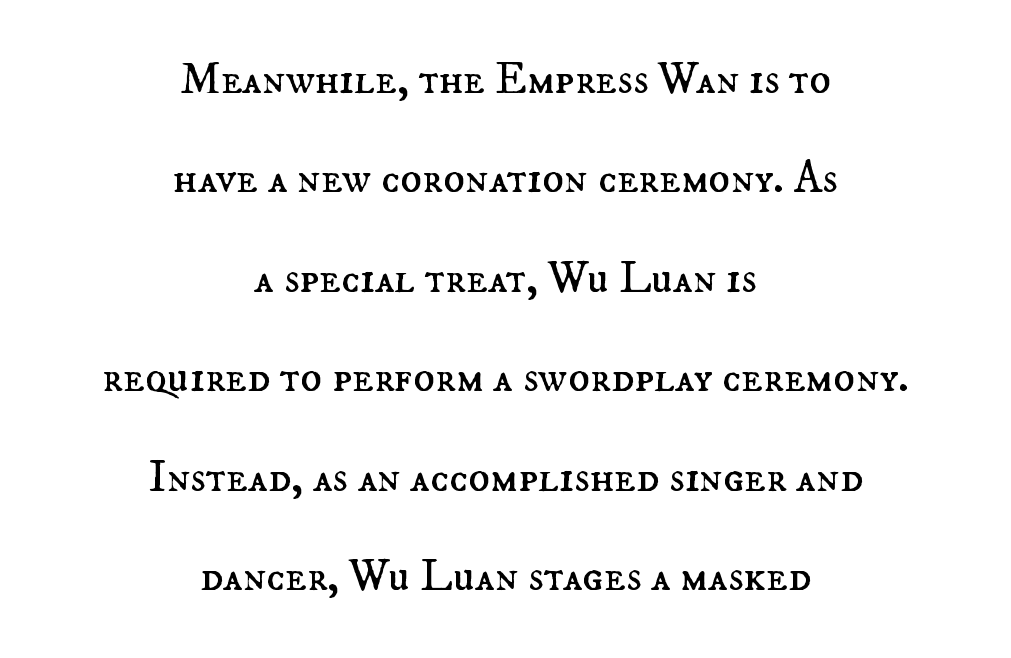
The image shows 45 px regular-weight type, upright; set centered, loose line spacing (2.21x), normal letter spacing, not underlined; medium stroke contrast and a small x-height.
